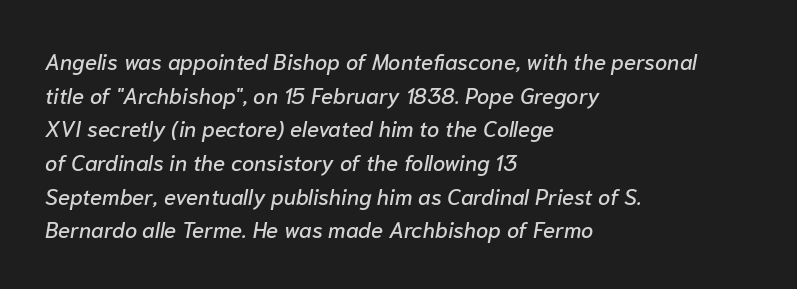
{"italic": "yes", "lean": "right", "slant_degrees": 10, "underline": "no", "align": "left", "line_spacing": "normal", "line_spacing_ratio": 1.53, "letter_spacing": "normal", "letter_spacing_em": 0.0, "glyph_px": 22}
